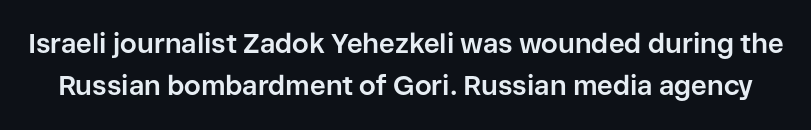
{"italic": "no", "bold": "yes", "underline": "no", "line_spacing": "normal", "line_spacing_ratio": 1.57, "letter_spacing": "normal", "letter_spacing_em": 0.0, "glyph_px": 27}
